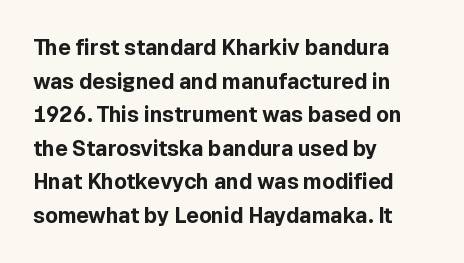
Q: Is the text bold? A: Yes.
Q: Is the text italic (slanted)? A: No, it is upright.
Q: Is the text underlined? A: No.
Q: How is the paragraph aligned? A: Left-aligned.
Q: Is the spacing between letters normal or unusually wide? A: Normal.
Q: Is the spacing between lines tight, normal or loose? A: Normal.
